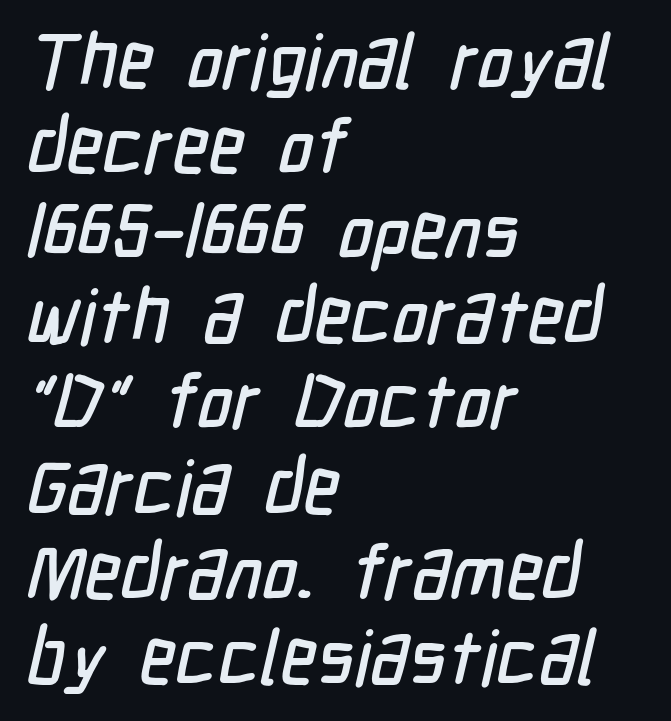
Descenders hang freely into open space. There is no visible air inserted between adjacent glyphs. A typesetter would call this proportional, since set widths differ per character. The rendering uses a small line-height, squeezing the rows. These lines are composed in type without serifs.
